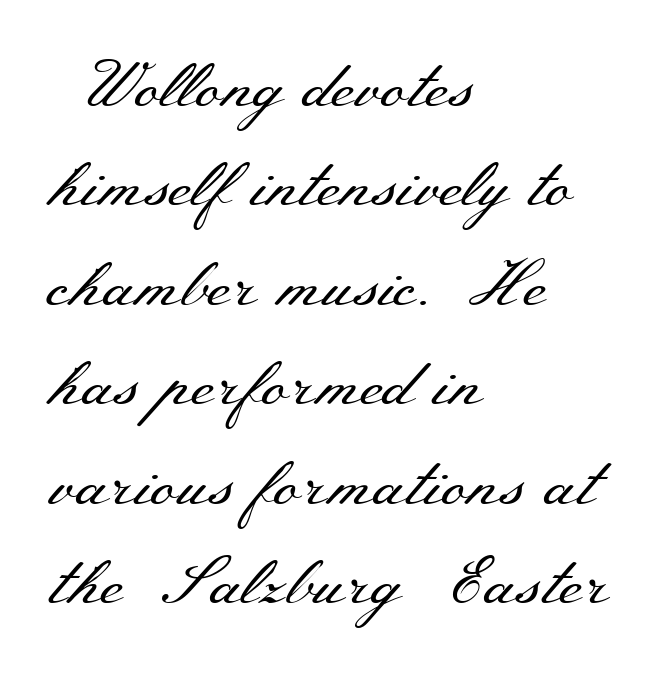
Looks like regular typesetting: each glyph gets only the width it needs. Glance below the letters and you will spot only blank space. Glyph-to-glyph distance matches everyday printed text. The weight would be labelled regular, book, light, or lighter still.
